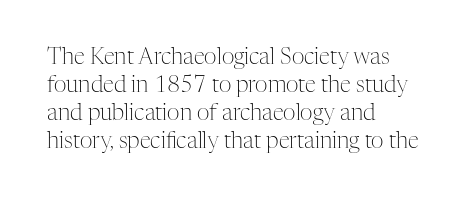
{"italic": "no", "bold": "no", "underline": "no", "align": "left", "line_spacing": "normal", "line_spacing_ratio": 1.28, "letter_spacing": "normal", "letter_spacing_em": 0.0, "glyph_px": 22}
